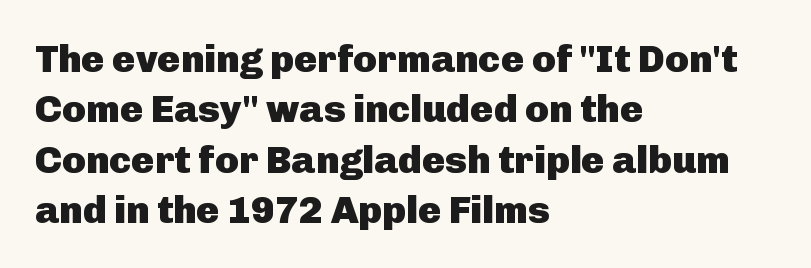
{"serif": "no", "italic": "no", "bold": "yes", "weight": "heavy", "width": "normal", "stroke_contrast": "low", "x_height": "medium", "monospaced": "no", "underline": "no", "align": "left", "line_spacing": "normal", "line_spacing_ratio": 1.29, "letter_spacing": "normal", "letter_spacing_em": 0.0, "glyph_px": 39}
